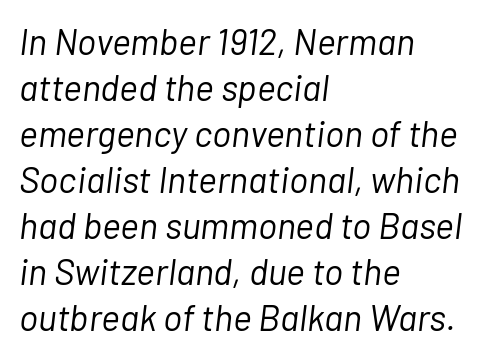
{"italic": "yes", "lean": "right", "slant_degrees": 7, "bold": "no", "weight": "light", "width": "normal", "stroke_contrast": "low", "x_height": "medium", "monospaced": "no", "underline": "no", "align": "left", "line_spacing": "normal", "line_spacing_ratio": 1.28, "letter_spacing": "normal", "letter_spacing_em": 0.0, "glyph_px": 36}
